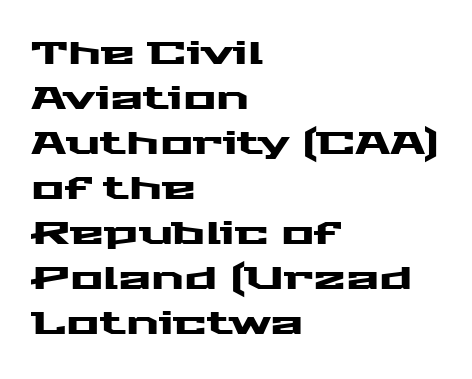
Q: Is the text italic (slanted)? A: No, it is upright.
Q: Is the typeface a serif or a sans-serif typeface? A: Sans-serif.
Q: Is the text underlined? A: No.
Q: How is the paragraph aligned? A: Left-aligned.
Q: Is the spacing between letters normal or unusually wide? A: Normal.
Q: Is the spacing between lines tight, normal or loose? A: Normal.
Q: Width (condensed, normal, or wide)? A: Wide.
Q: Stroke contrast? A: Medium.
Q: x-height? A: Medium.
Q: Monospaced? A: No.
